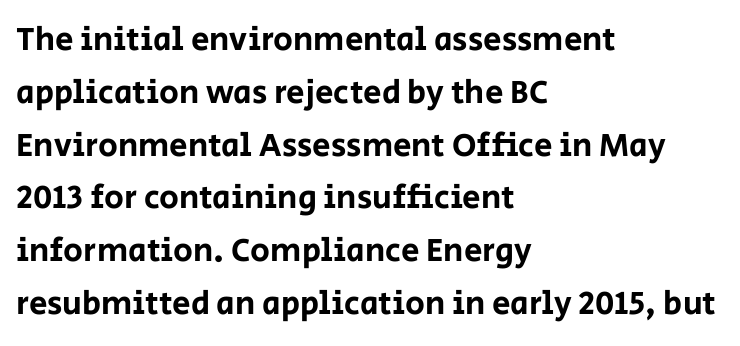
Q: Is the text italic (slanted)? A: No, it is upright.
Q: Is the typeface a serif or a sans-serif typeface? A: Sans-serif.
Q: Is the text underlined? A: No.
Q: How is the paragraph aligned? A: Left-aligned.
Q: Is the spacing between letters normal or unusually wide? A: Normal.
Q: Is the spacing between lines tight, normal or loose? A: Normal.
Q: Width (condensed, normal, or wide)? A: Normal.
Q: Stroke contrast? A: Low.
Q: x-height? A: Large.
Q: Monospaced? A: No.
